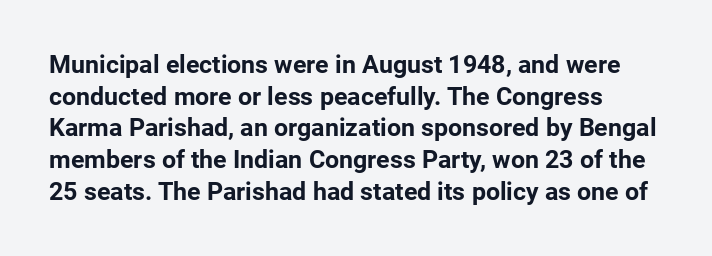
Q: Is the text bold? A: Yes.
Q: Is the text italic (slanted)? A: No, it is upright.
Q: Is the text underlined? A: No.
Q: Is the spacing between letters normal or unusually wide? A: Normal.
Q: Is the spacing between lines tight, normal or loose? A: Normal.
